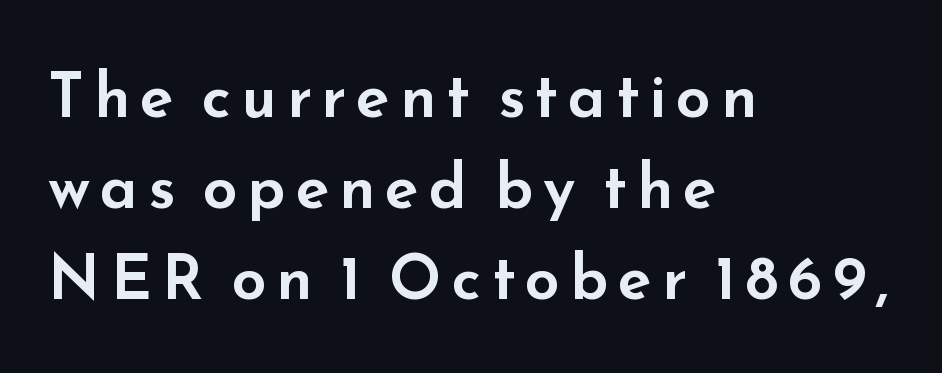
Q: Is the text italic (slanted)? A: No, it is upright.
Q: Is the typeface a serif or a sans-serif typeface? A: Sans-serif.
Q: Is the text underlined? A: No.
Q: How is the paragraph aligned? A: Left-aligned.
Q: Is the spacing between lines tight, normal or loose? A: Normal.
Q: Width (condensed, normal, or wide)? A: Wide.
Q: Stroke contrast? A: Low.
Q: x-height? A: Small.
Q: Monospaced? A: No.
